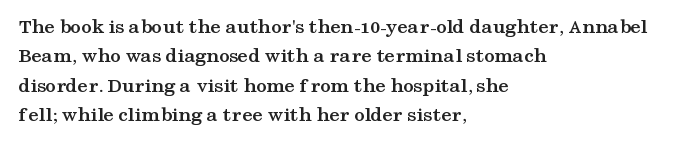
Q: Is the text bold? A: Yes.
Q: Is the text italic (slanted)? A: No, it is upright.
Q: Is the text underlined? A: No.
Q: How is the paragraph aligned? A: Left-aligned.
Q: Is the spacing between letters normal or unusually wide? A: Normal.
Q: Is the spacing between lines tight, normal or loose? A: Normal.
